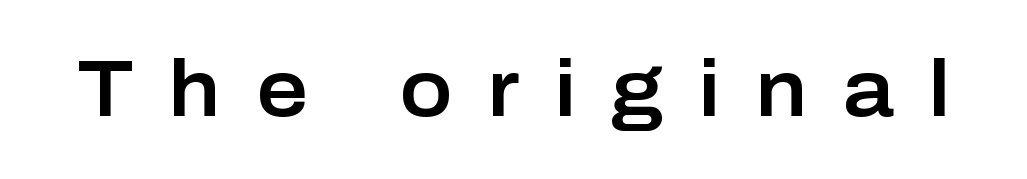
Look at the tracking — it's clearly loosened, letters drifting apart. Descenders are the only things crossing below the line. Think of a printed novel: that variable character pitch is what you see here. Italic: no, the glyphs are upright roman.
